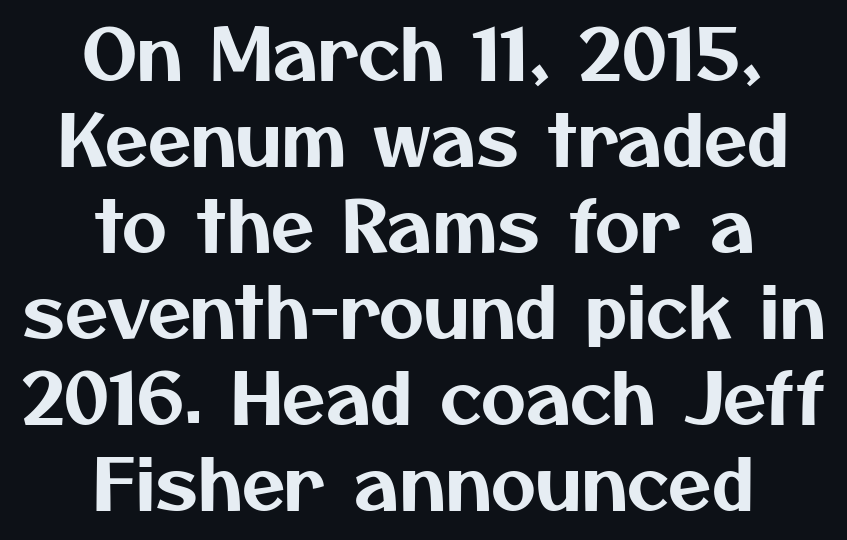
The image shows 70 px sans-serif type; set centered, line spacing 1.23x, normal letter spacing, not underlined; medium stroke contrast and a medium x-height.
